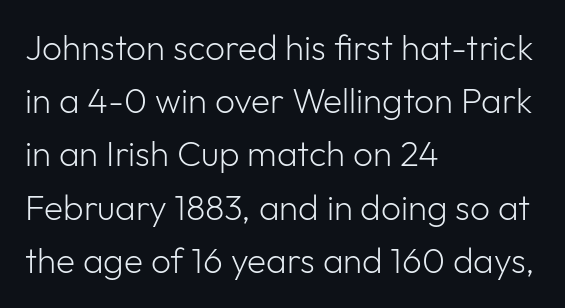
{"serif": "no", "italic": "no", "bold": "no", "weight": "light", "width": "normal", "stroke_contrast": "low", "x_height": "medium", "monospaced": "no", "underline": "no", "align": "left", "line_spacing": "normal", "line_spacing_ratio": 1.52, "letter_spacing": "normal", "letter_spacing_em": 0.0, "glyph_px": 35}
